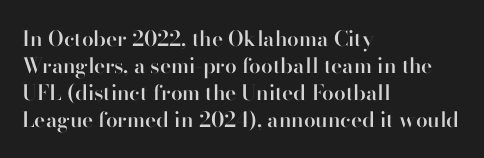
The image shows 21 px text type, upright; set left-aligned, normal line spacing (1.28x), normal letter spacing, not underlined.
